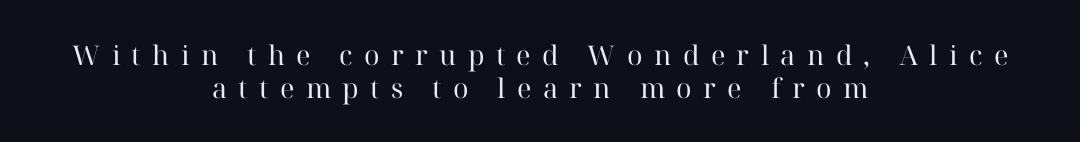
Type without underlining. The gaps between neighbouring characters are conspicuously large. No italicization has been applied; the sample stays upright. A quiet, ordinary-to-light weight characterises the typeface.
